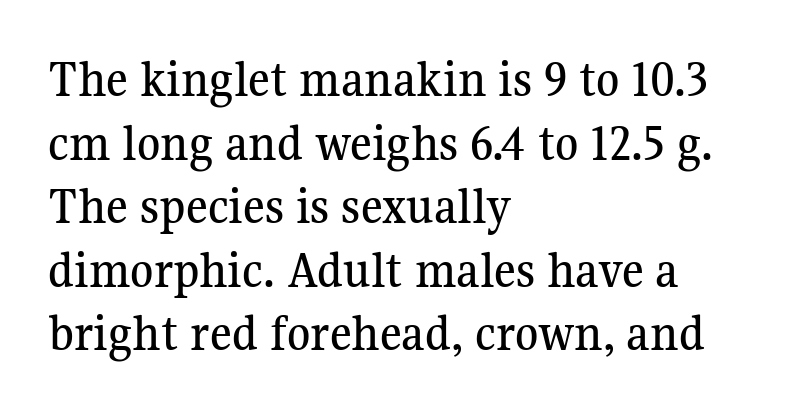
The image shows 53 px serif type, upright; set left-aligned, line spacing 1.2x, normal letter spacing, not underlined; medium stroke contrast and a medium x-height.
